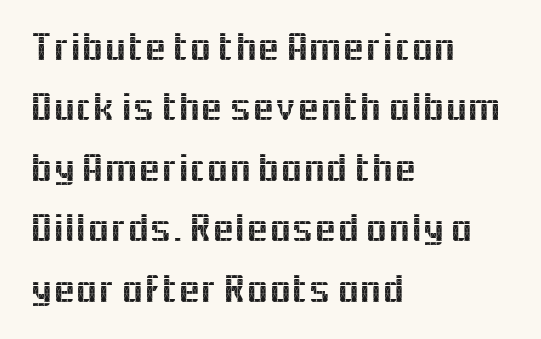
{"serif": "no", "italic": "no", "width": "normal", "x_height": "medium", "monospaced": "no", "underline": "no", "align": "left", "line_spacing": "normal", "line_spacing_ratio": 1.51, "letter_spacing": "normal", "letter_spacing_em": 0.0, "glyph_px": 40}
